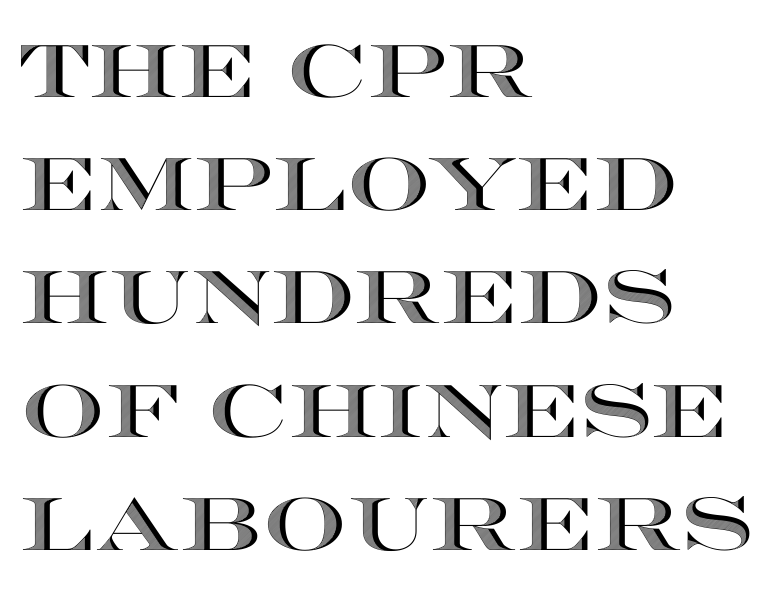
{"italic": "no", "width": "wide", "x_height": "large", "monospaced": "no", "underline": "no", "align": "left", "line_spacing": "normal", "line_spacing_ratio": 1.53, "letter_spacing": "normal", "letter_spacing_em": 0.0, "glyph_px": 74}
